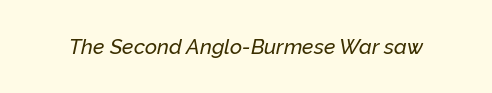
{"italic": "yes", "lean": "right", "slant_degrees": 12, "underline": "no", "letter_spacing": "normal", "letter_spacing_em": 0.0, "glyph_px": 21}
